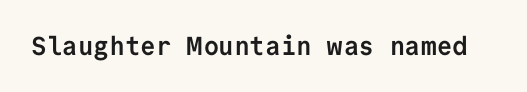
The image shows 26 px bold type, upright; set normal letter spacing, not underlined.
